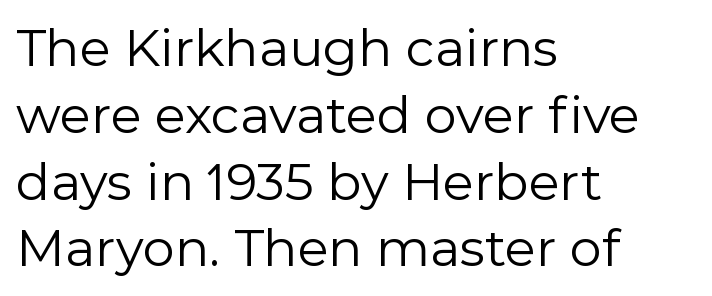
The image shows 51 px regular-weight sans-serif type, upright; set left-aligned, normal line spacing (1.31x), normal letter spacing, not underlined; a medium x-height.
